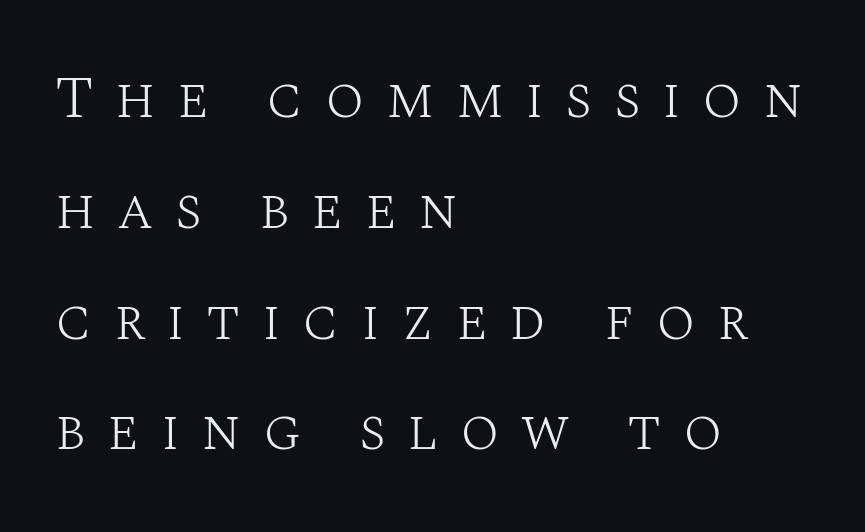
The rag falls on the right side of this text block. Every stem runs plumb, perpendicular to the baseline. What stands out about the letter spacing? Its width — letters are far apart. Spacing verdict: proportional, widths tailored to each character. Vertical stems look standard width or narrower in stroke. The zone under the glyphs is completely vacant.
